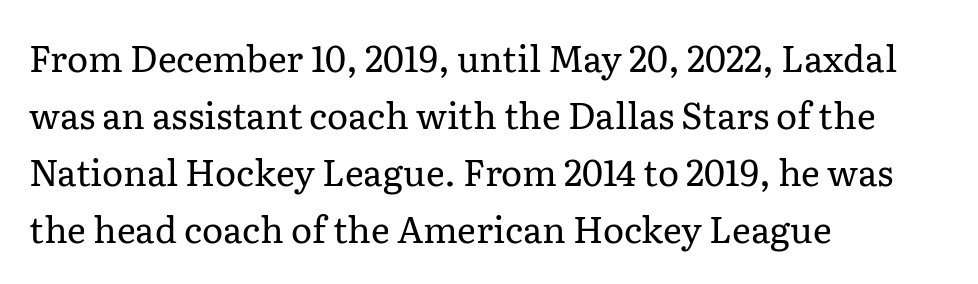
Q: Is the text bold? A: No.
Q: Is the text italic (slanted)? A: No, it is upright.
Q: Is the typeface a serif or a sans-serif typeface? A: Serif.
Q: Is the text underlined? A: No.
Q: How is the paragraph aligned? A: Left-aligned.
Q: Is the spacing between letters normal or unusually wide? A: Normal.
Q: Is the spacing between lines tight, normal or loose? A: Normal.
Q: Width (condensed, normal, or wide)? A: Normal.
Q: Stroke contrast? A: Low.
Q: x-height? A: Medium.
Q: Monospaced? A: No.
